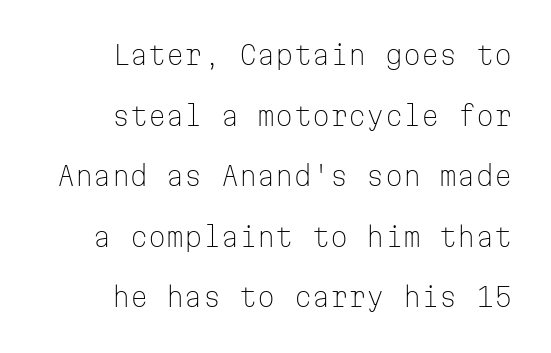
{"italic": "no", "bold": "no", "underline": "no", "align": "right", "line_spacing": "loose", "line_spacing_ratio": 2.33, "letter_spacing": "normal", "letter_spacing_em": 0.0, "glyph_px": 26}
